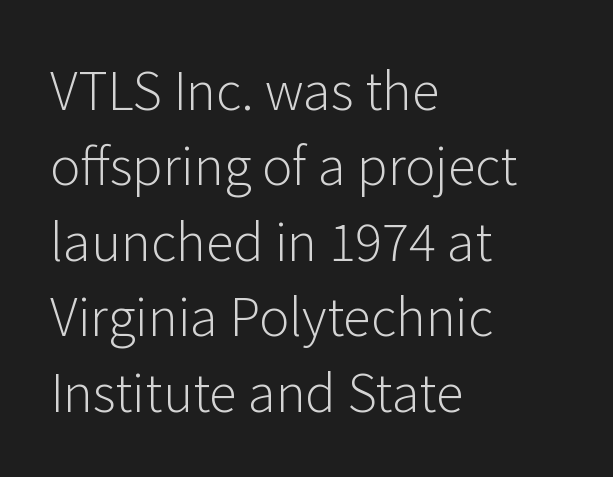
It's the straight-up-and-down kind of type. Layout note: lines flush left. The typesetting does not lean heavy: it is not bold. One glance says typical: line gaps are just what's usual. Standard letterfit; no display-style spreading of the glyphs. A bare baseline throughout the passage.
